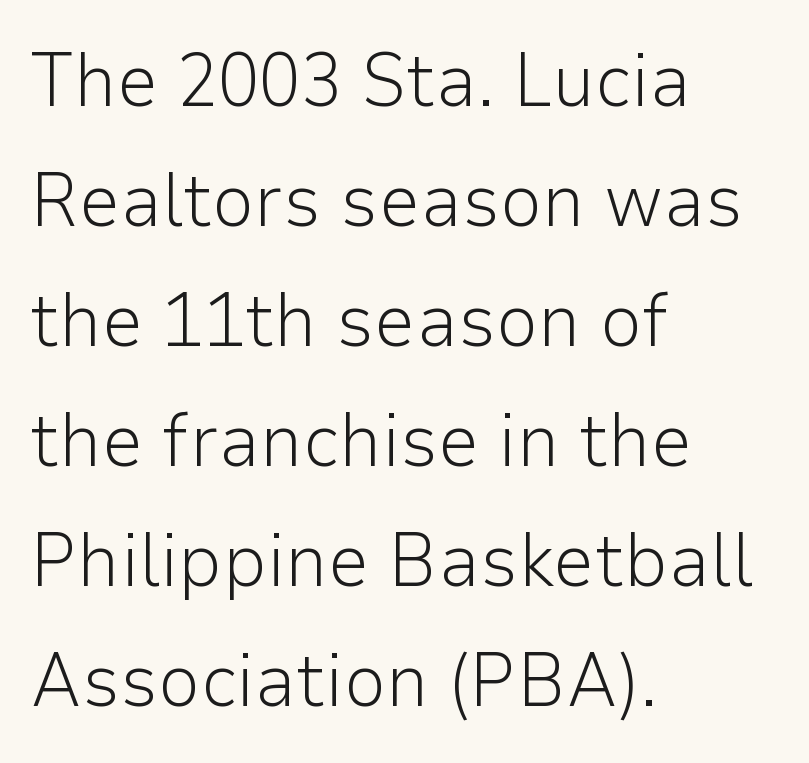
{"serif": "no", "italic": "no", "bold": "no", "weight": "light", "width": "normal", "stroke_contrast": "low", "x_height": "medium", "monospaced": "no", "underline": "no", "align": "left", "line_spacing": "normal", "line_spacing_ratio": 1.6, "letter_spacing": "normal", "letter_spacing_em": 0.0, "glyph_px": 75}
